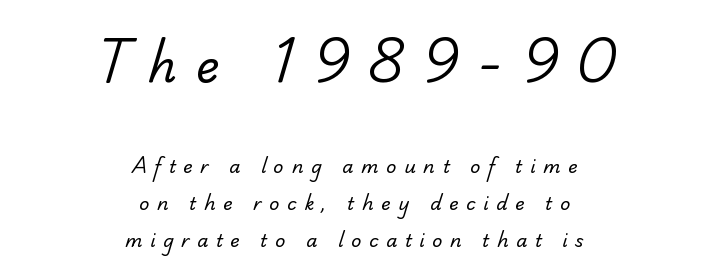
Q: Is the text bold? A: No.
Q: Is the typeface a serif or a sans-serif typeface? A: Sans-serif.
Q: Is the text underlined? A: No.
Q: How is the paragraph aligned? A: Centered.
Q: Is the spacing between letters normal or unusually wide? A: Unusually wide.
Q: Is the spacing between lines tight, normal or loose? A: Loose.
Q: Which block of text is set in a larger size, the first (top) or the second (bottom)? A: The first (top) one.
Q: Width (condensed, normal, or wide)? A: Normal.
Q: Stroke contrast? A: Low.
Q: x-height? A: Small.
Q: Monospaced? A: No.
